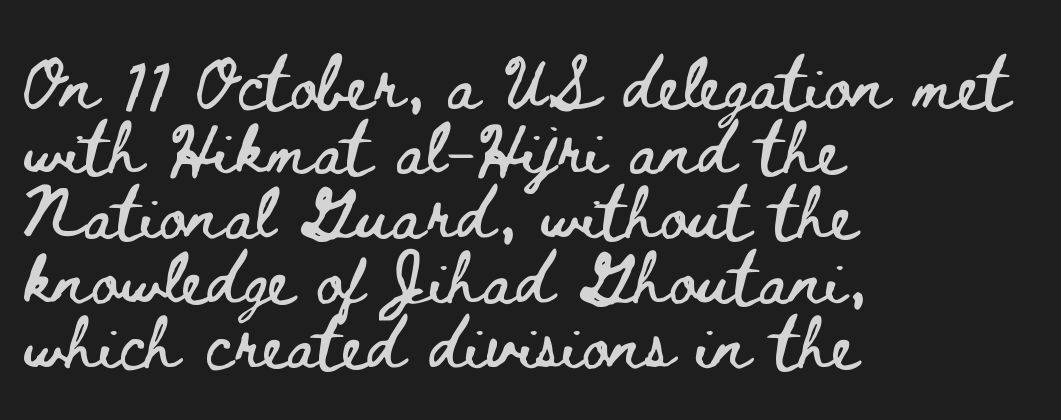
Standard letterfit; no display-style spreading of the glyphs. The lines in this sample share a left origin and differ only in where they stop. Think of a printed novel: that variable character pitch is what you see here. A clean baseline with only descenders dipping below it. Whoever set this chose a conventional vertical rhythm.
